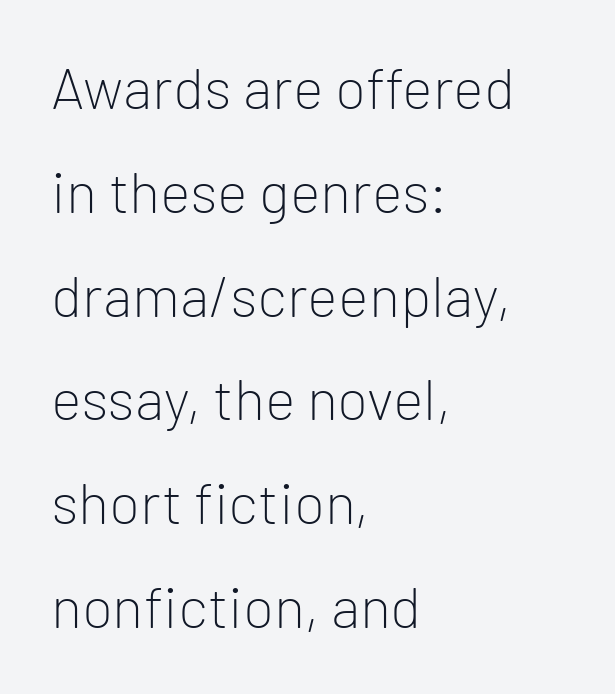
Q: Is the text bold? A: No.
Q: Is the text italic (slanted)? A: No, it is upright.
Q: Is the typeface a serif or a sans-serif typeface? A: Sans-serif.
Q: Is the text underlined? A: No.
Q: How is the paragraph aligned? A: Left-aligned.
Q: Is the spacing between letters normal or unusually wide? A: Normal.
Q: Width (condensed, normal, or wide)? A: Normal.
Q: Stroke contrast? A: Low.
Q: x-height? A: Medium.
Q: Monospaced? A: No.
